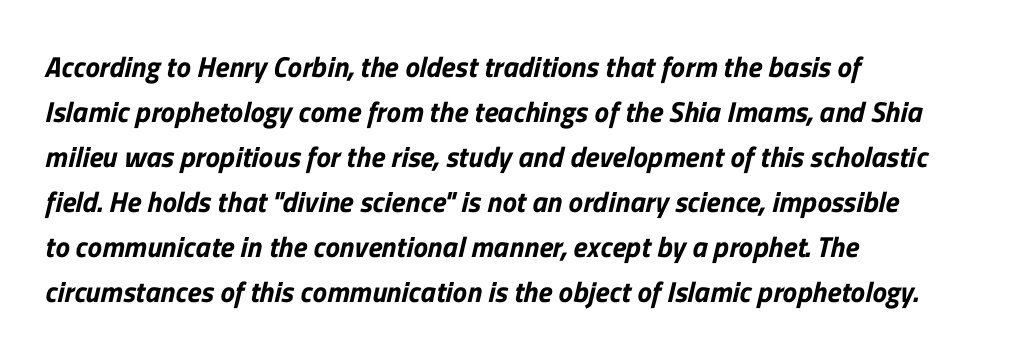
{"serif": "no", "width": "normal", "stroke_contrast": "low", "x_height": "medium", "monospaced": "no", "underline": "no", "align": "left", "line_spacing": "normal", "line_spacing_ratio": 1.55, "letter_spacing": "normal", "letter_spacing_em": 0.0, "glyph_px": 29}
